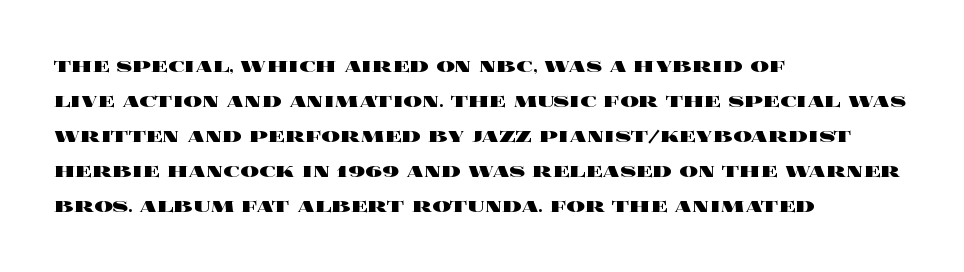
A normal amount of white space separates one row of letters from the next. The lines in this sample share a left origin and differ only in where they stop. Characters follow at the spacing the type designer built in. In terms of weight, the rendering is a true, heavy bold.
